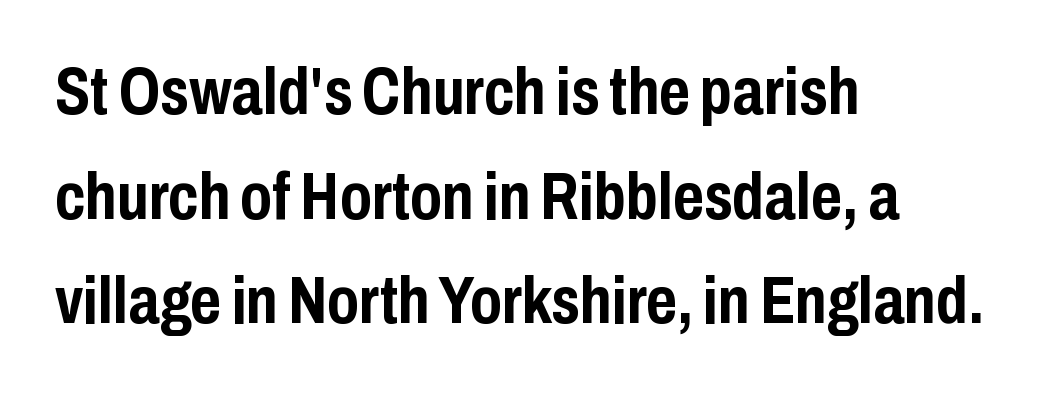
Weight: bold. A typesetter would call this proportional, since set widths differ per character. Every stem runs plumb, perpendicular to the baseline. Classification — sans serif. The type is set solid horizontally, with unmodified tracking. Layout note: lines flush left.
